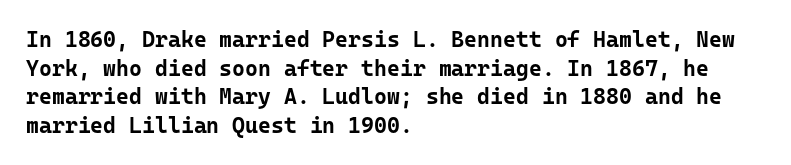
Q: Is the text bold? A: Yes.
Q: Is the text italic (slanted)? A: No, it is upright.
Q: Is the text underlined? A: No.
Q: How is the paragraph aligned? A: Left-aligned.
Q: Is the spacing between letters normal or unusually wide? A: Normal.
Q: Is the spacing between lines tight, normal or loose? A: Normal.
